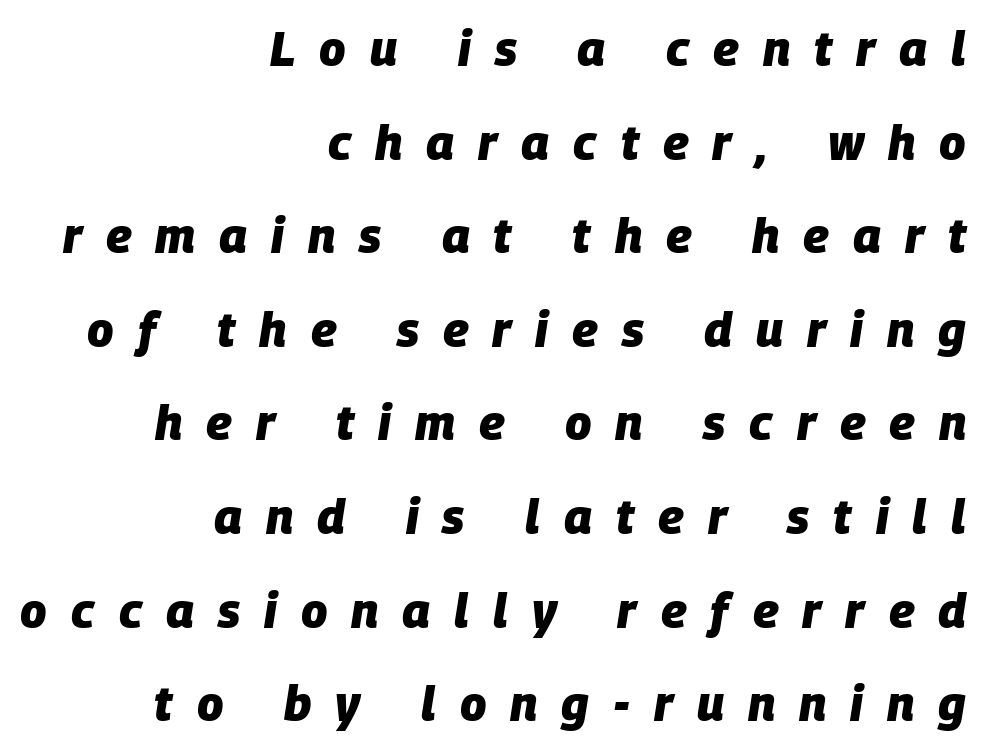
{"italic": "yes", "lean": "right", "slant_degrees": 9, "bold": "yes", "weight": "heavy", "width": "normal", "stroke_contrast": "low", "x_height": "large", "monospaced": "no", "underline": "no", "align": "right", "line_spacing": "loose", "line_spacing_ratio": 1.95, "letter_spacing": "wide", "letter_spacing_em": 0.5, "glyph_px": 48}
